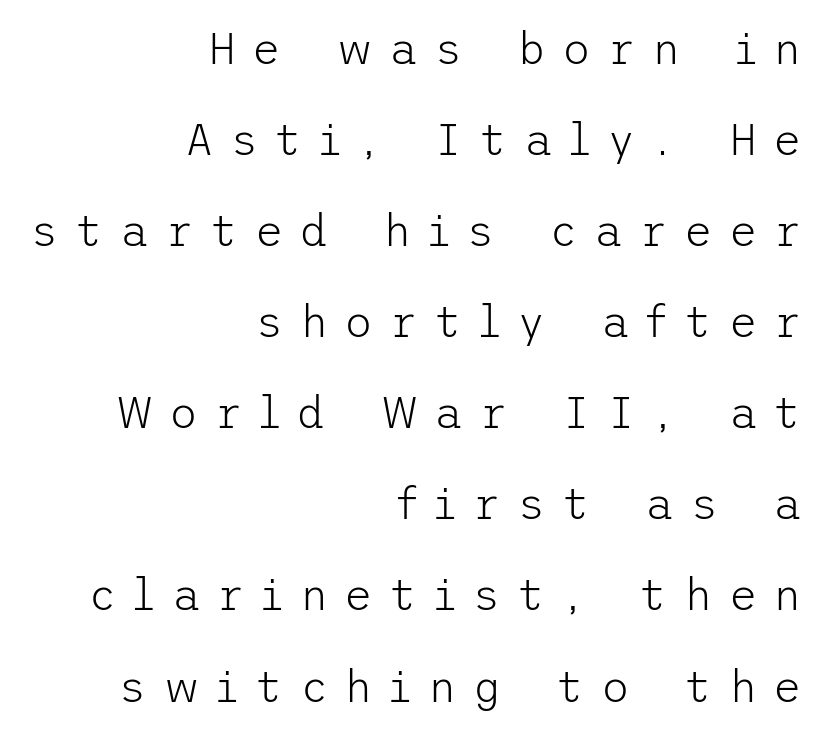
The image shows 44 px light sans-serif type, upright; set right-aligned, loose line spacing (2.07x), unusually wide letter spacing (+0.37 em), not underlined; low stroke contrast and a medium x-height.
